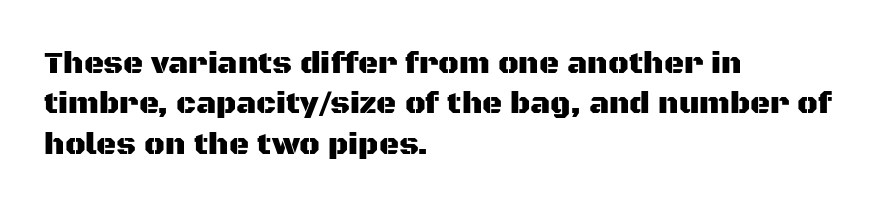
Q: Is the text italic (slanted)? A: No, it is upright.
Q: Is the typeface a serif or a sans-serif typeface? A: Sans-serif.
Q: Is the text underlined? A: No.
Q: How is the paragraph aligned? A: Left-aligned.
Q: Is the spacing between letters normal or unusually wide? A: Normal.
Q: Is the spacing between lines tight, normal or loose? A: Normal.
Q: Width (condensed, normal, or wide)? A: Normal.
Q: Stroke contrast? A: Medium.
Q: x-height? A: Large.
Q: Monospaced? A: No.
